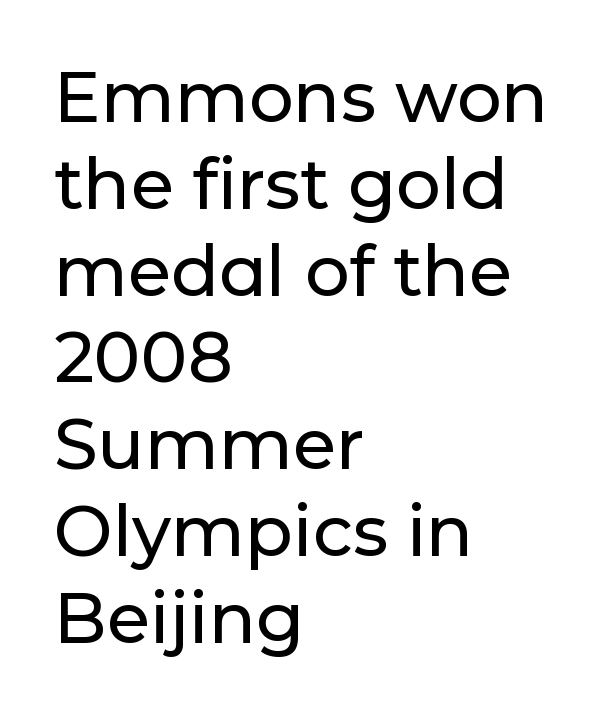
{"serif": "no", "italic": "no", "width": "normal", "stroke_contrast": "low", "x_height": "medium", "monospaced": "no", "underline": "no", "align": "left", "line_spacing_ratio": 1.24, "letter_spacing": "normal", "letter_spacing_em": 0.0, "glyph_px": 70}
